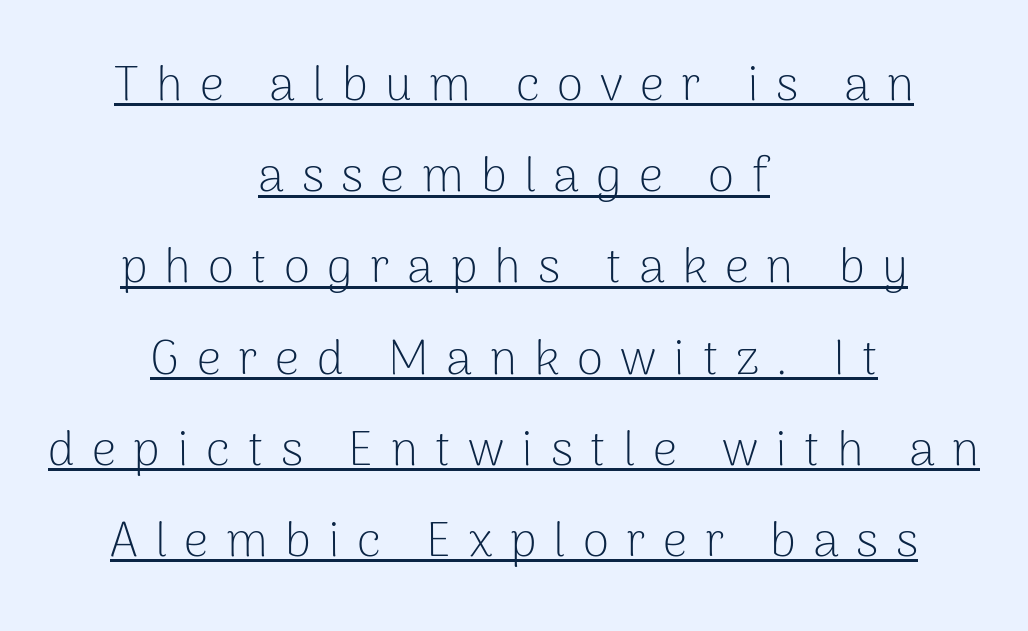
{"serif": "no", "italic": "no", "bold": "no", "weight": "light", "width": "normal", "stroke_contrast": "low", "x_height": "medium", "monospaced": "no", "underline": "yes", "align": "center", "line_spacing": "loose", "line_spacing_ratio": 1.9, "letter_spacing": "wide", "letter_spacing_em": 0.36, "glyph_px": 48}
